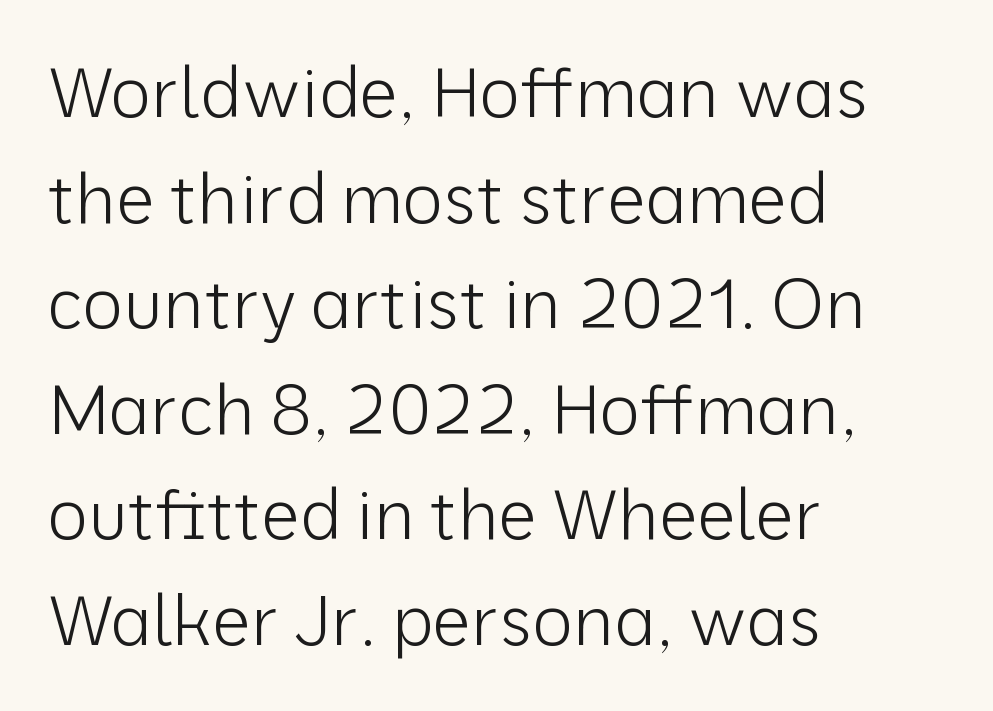
{"serif": "no", "italic": "no", "bold": "no", "weight": "light", "width": "normal", "stroke_contrast": "low", "x_height": "medium", "monospaced": "no", "underline": "no", "align": "left", "line_spacing": "normal", "line_spacing_ratio": 1.53, "letter_spacing": "normal", "letter_spacing_em": 0.0, "glyph_px": 69}
